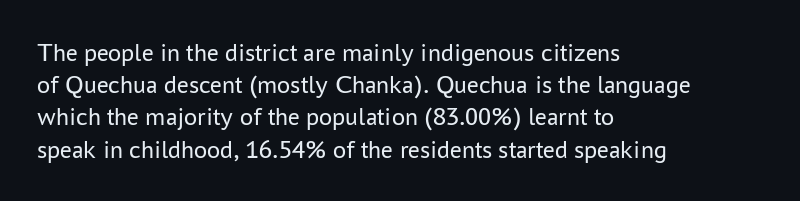
{"italic": "no", "bold": "no", "underline": "no", "align": "left", "line_spacing_ratio": 1.24, "letter_spacing": "normal", "letter_spacing_em": 0.0, "glyph_px": 26}
